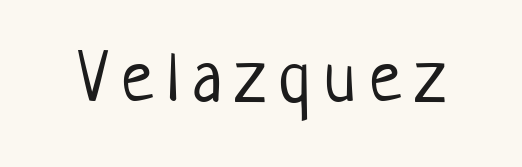
{"serif": "no", "italic": "no", "bold": "no", "weight": "light", "width": "condensed", "stroke_contrast": "low", "x_height": "medium", "monospaced": "no", "underline": "no", "glyph_px": 72}
